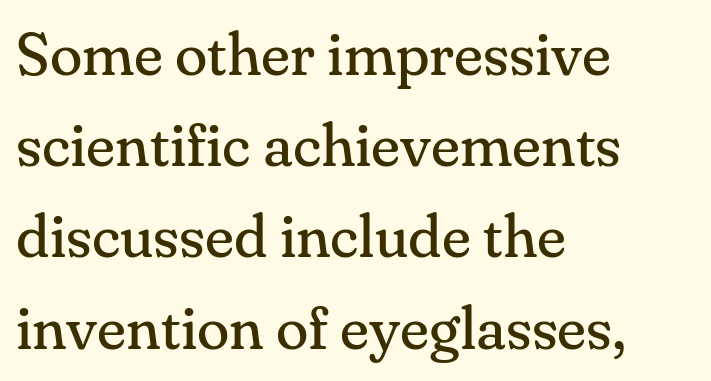
{"serif": "yes", "italic": "no", "bold": "no", "weight": "regular", "width": "normal", "stroke_contrast": "medium", "x_height": "small", "monospaced": "no", "underline": "no", "align": "left", "line_spacing": "normal", "line_spacing_ratio": 1.52, "letter_spacing": "normal", "letter_spacing_em": 0.0, "glyph_px": 60}
